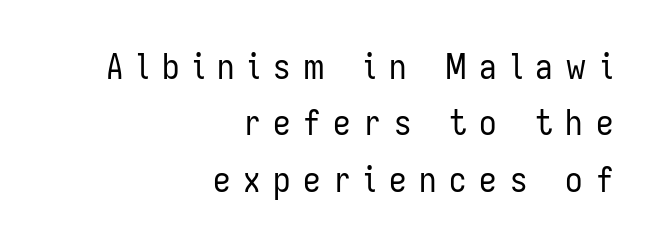
Q: Is the text bold? A: No.
Q: Is the text italic (slanted)? A: No, it is upright.
Q: Is the typeface a serif or a sans-serif typeface? A: Sans-serif.
Q: Is the text underlined? A: No.
Q: How is the paragraph aligned? A: Right-aligned.
Q: Is the spacing between letters normal or unusually wide? A: Unusually wide.
Q: Is the spacing between lines tight, normal or loose? A: Normal.
Q: Width (condensed, normal, or wide)? A: Condensed.
Q: Stroke contrast? A: Low.
Q: x-height? A: Medium.
Q: Monospaced? A: No.
